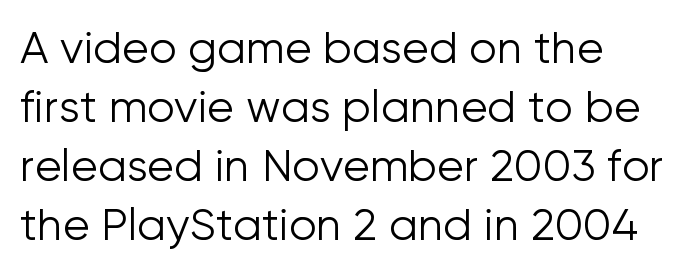
Character widths vary here, with narrow letters taking less room than wide ones. Ink coverage per letter is moderate at most. Typeset ragged right — the left edge is the straight one. Upright lettering throughout.
